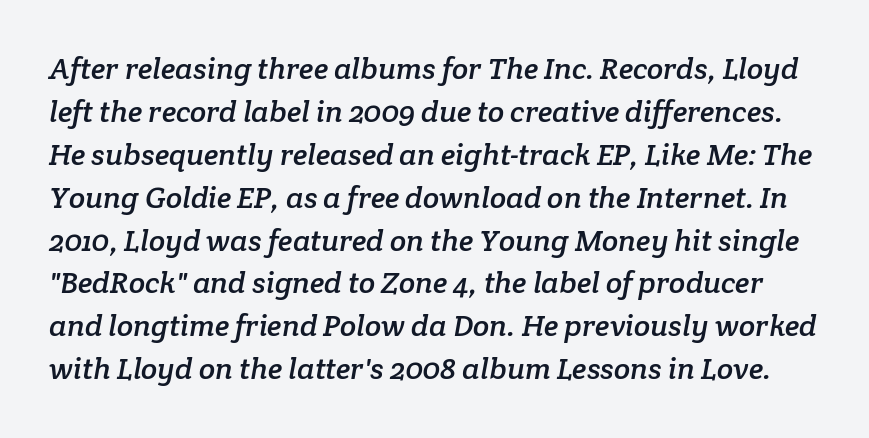
Q: Is the typeface a serif or a sans-serif typeface? A: Serif.
Q: Is the text underlined? A: No.
Q: Is the spacing between letters normal or unusually wide? A: Normal.
Q: Is the spacing between lines tight, normal or loose? A: Normal.
Q: Width (condensed, normal, or wide)? A: Normal.
Q: Stroke contrast? A: Low.
Q: x-height? A: Medium.
Q: Monospaced? A: No.
